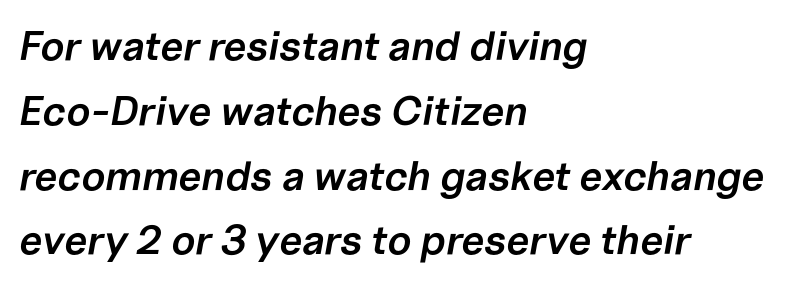
Is the letter spacing exaggerated? No — it looks like the ordinary default. Decoration check: the copy has no underline. These lines carry some extra weight — a demibold, not a full bold. These lines are rendered in a variable-pitch font.
